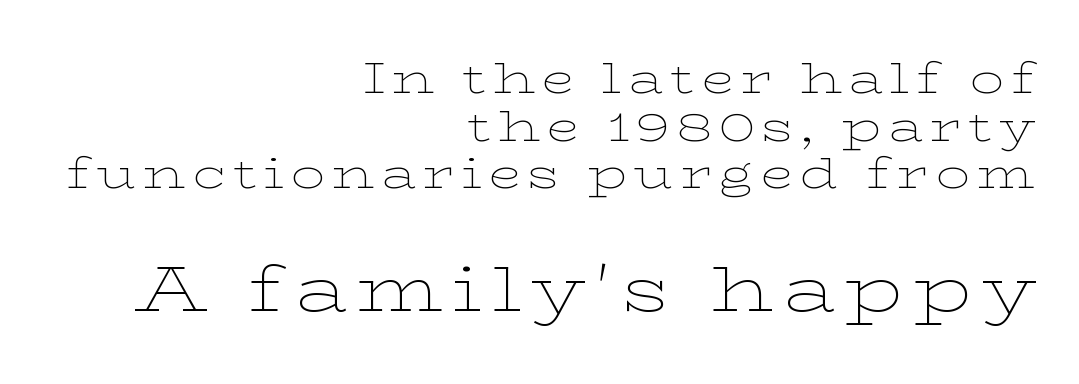
The image shows 64 px thin, wide serif type, upright; set right-aligned, tight line spacing (1.11x), not underlined; the second (bottom) block is 1.49x larger; low stroke contrast and a medium x-height.
